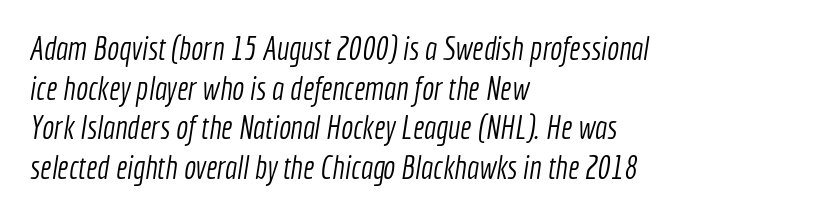
{"serif": "no", "bold": "no", "weight": "light", "width": "condensed", "x_height": "medium", "monospaced": "no", "underline": "no", "align": "left", "line_spacing_ratio": 1.24, "letter_spacing": "normal", "letter_spacing_em": 0.0, "glyph_px": 32}
